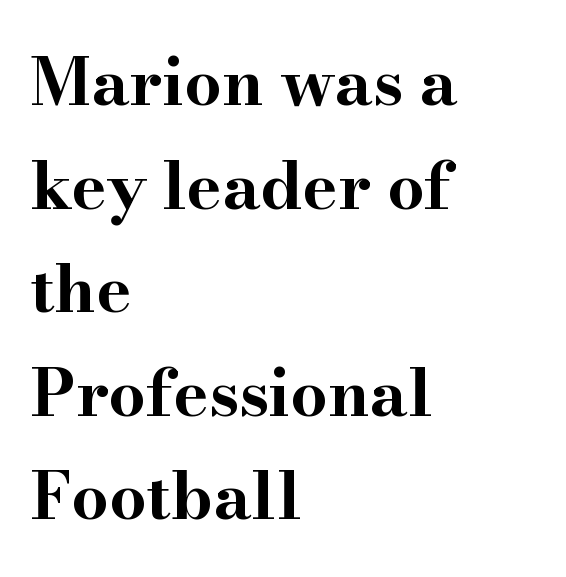
Q: Is the text bold? A: Yes.
Q: Is the text italic (slanted)? A: No, it is upright.
Q: Is the typeface a serif or a sans-serif typeface? A: Serif.
Q: Is the text underlined? A: No.
Q: How is the paragraph aligned? A: Left-aligned.
Q: Is the spacing between letters normal or unusually wide? A: Normal.
Q: Is the spacing between lines tight, normal or loose? A: Normal.
Q: Width (condensed, normal, or wide)? A: Wide.
Q: Stroke contrast? A: High.
Q: x-height? A: Small.
Q: Monospaced? A: No.
